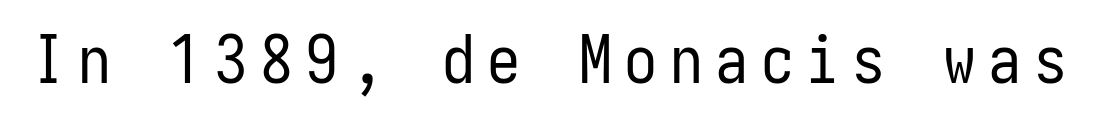
Q: Is the text bold? A: No.
Q: Is the text italic (slanted)? A: No, it is upright.
Q: Is the typeface a serif or a sans-serif typeface? A: Sans-serif.
Q: Is the text underlined? A: No.
Q: Width (condensed, normal, or wide)? A: Condensed.
Q: Stroke contrast? A: Low.
Q: x-height? A: Medium.
